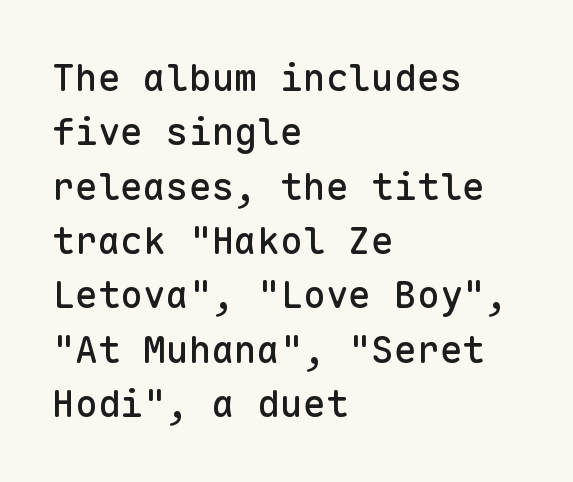
Q: Is the text italic (slanted)? A: No, it is upright.
Q: Is the typeface a serif or a sans-serif typeface? A: Sans-serif.
Q: Is the text underlined? A: No.
Q: How is the paragraph aligned? A: Left-aligned.
Q: Is the spacing between letters normal or unusually wide? A: Normal.
Q: Is the spacing between lines tight, normal or loose? A: Normal.
Q: Width (condensed, normal, or wide)? A: Normal.
Q: Stroke contrast? A: Low.
Q: x-height? A: Medium.
Q: Monospaced? A: Yes.
